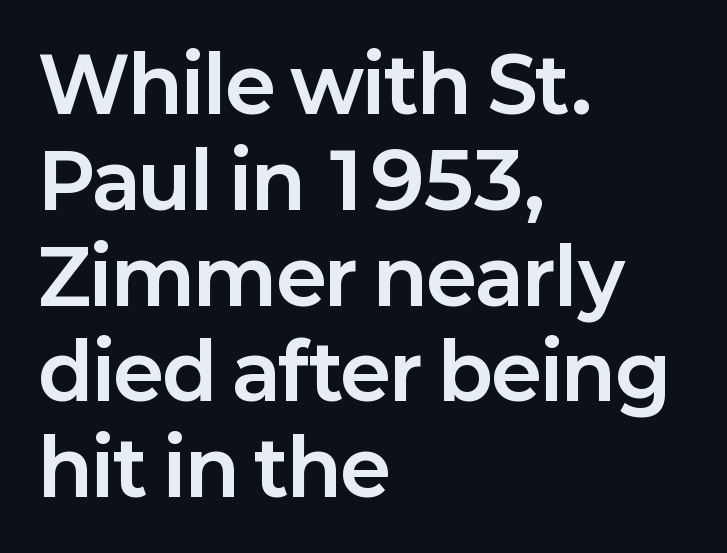
Stroke terminals: plain, sans-serif. Vertical spacing — default. The letterforms sit shoulder to shoulder at normal distance. You can tell it's not italic because the verticals are truly vertical.
